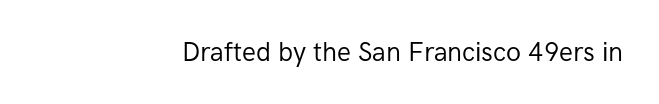
{"italic": "no", "bold": "no", "underline": "no", "letter_spacing": "normal", "letter_spacing_em": 0.0, "glyph_px": 26}
